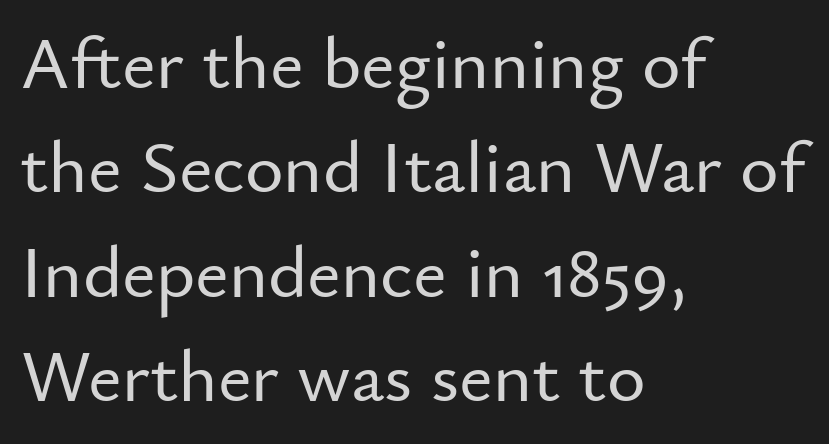
The horizontal fit of the characters is conventional and even. Notice how descenders clear the ascenders below comfortably — that's standard leading. Any mark beneath the type? The region is blank. Upright lettering throughout. Compared with a centered layout, this one pins lines to the left instead. The face used here is proportionally spaced, like ordinary book or web type.
